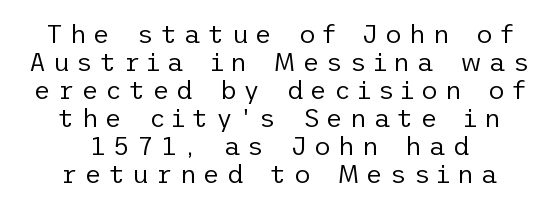
{"italic": "no", "bold": "no", "underline": "no", "align": "center", "line_spacing": "tight", "line_spacing_ratio": 1.08, "letter_spacing": "wide", "letter_spacing_em": 0.26, "glyph_px": 26}
